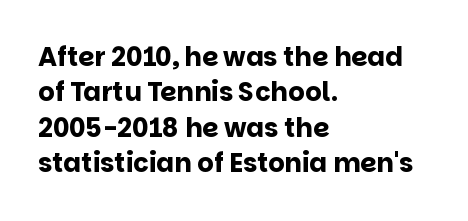
The image shows 26 px bold type, upright; set left-aligned, normal line spacing (1.36x), normal letter spacing, not underlined.
